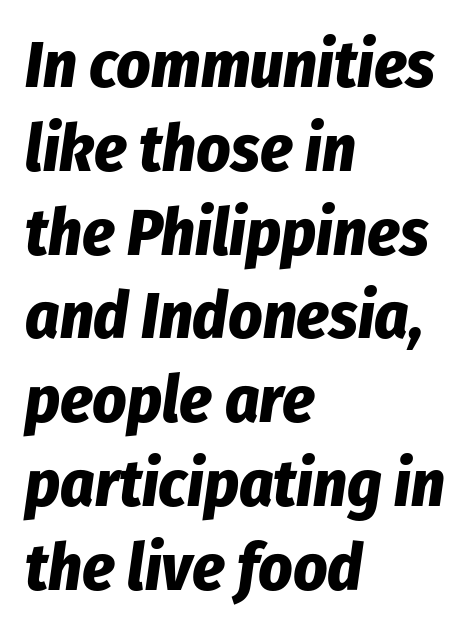
{"italic": "yes", "lean": "right", "slant_degrees": 8, "bold": "yes", "weight": "bold", "width": "condensed", "stroke_contrast": "low", "x_height": "medium", "monospaced": "no", "underline": "no", "align": "left", "line_spacing": "normal", "line_spacing_ratio": 1.27, "letter_spacing": "normal", "letter_spacing_em": 0.0, "glyph_px": 66}
